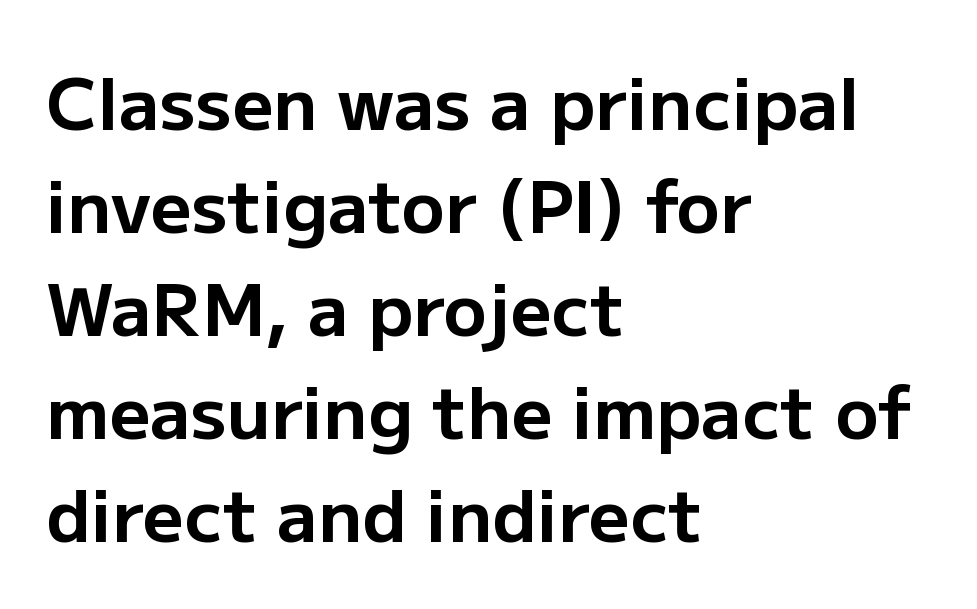
{"serif": "no", "italic": "no", "bold": "yes", "weight": "bold", "width": "normal", "stroke_contrast": "low", "x_height": "medium", "monospaced": "no", "underline": "no", "align": "left", "line_spacing": "normal", "line_spacing_ratio": 1.43, "letter_spacing": "normal", "letter_spacing_em": 0.0, "glyph_px": 72}
